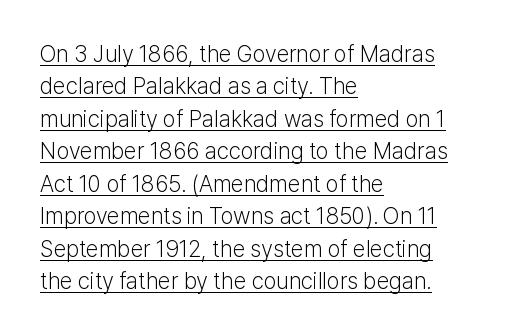
The image shows 23 px text type, upright; set left-aligned, normal line spacing (1.41x), normal letter spacing, underlined.
